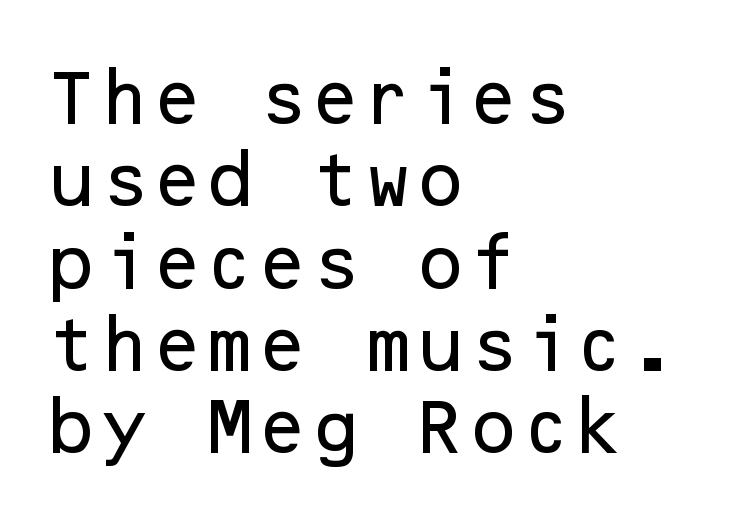
{"serif": "no", "italic": "no", "width": "normal", "stroke_contrast": "low", "x_height": "medium", "underline": "no", "align": "left", "line_spacing": "normal", "line_spacing_ratio": 1.35, "letter_spacing": "normal", "letter_spacing_em": 0.0, "glyph_px": 61}
